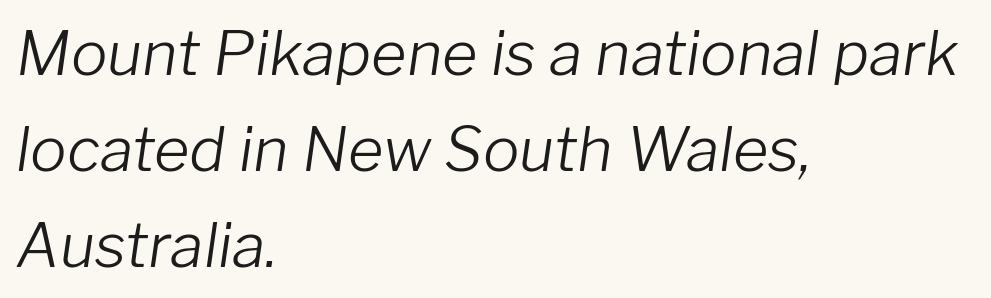
{"italic": "yes", "lean": "right", "slant_degrees": 8, "bold": "no", "weight": "light", "width": "normal", "stroke_contrast": "low", "x_height": "medium", "monospaced": "no", "underline": "no", "align": "left", "line_spacing": "normal", "line_spacing_ratio": 1.57, "letter_spacing": "normal", "letter_spacing_em": 0.0, "glyph_px": 61}
